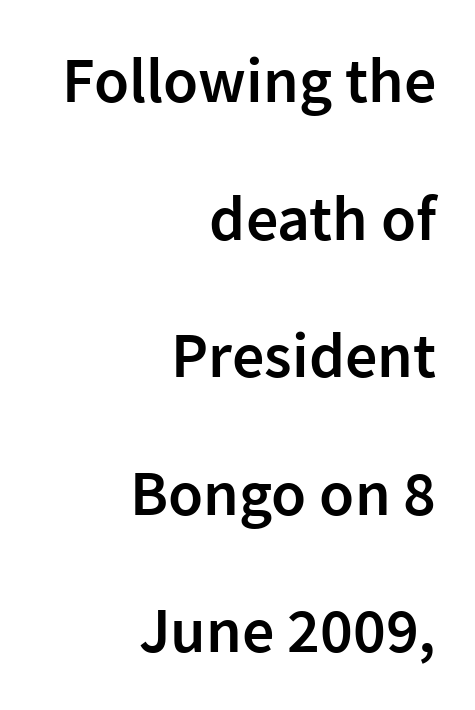
The image shows 64 px semibold sans-serif type, upright; set right-aligned, loose line spacing (2.15x), normal letter spacing, not underlined; low stroke contrast and a medium x-height.
